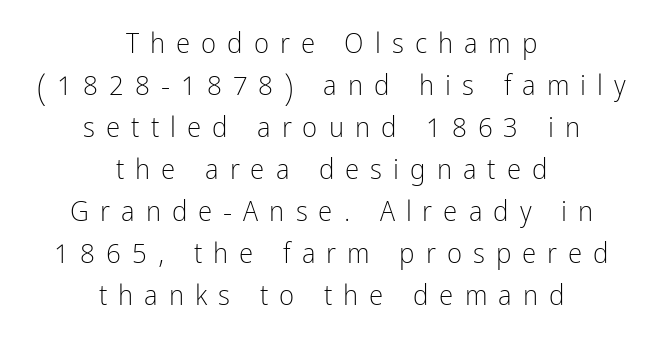
The image shows 29 px light, condensed sans-serif type, upright; set centered, normal line spacing (1.45x), unusually wide letter spacing (+0.38 em), not underlined; low stroke contrast and a medium x-height.
